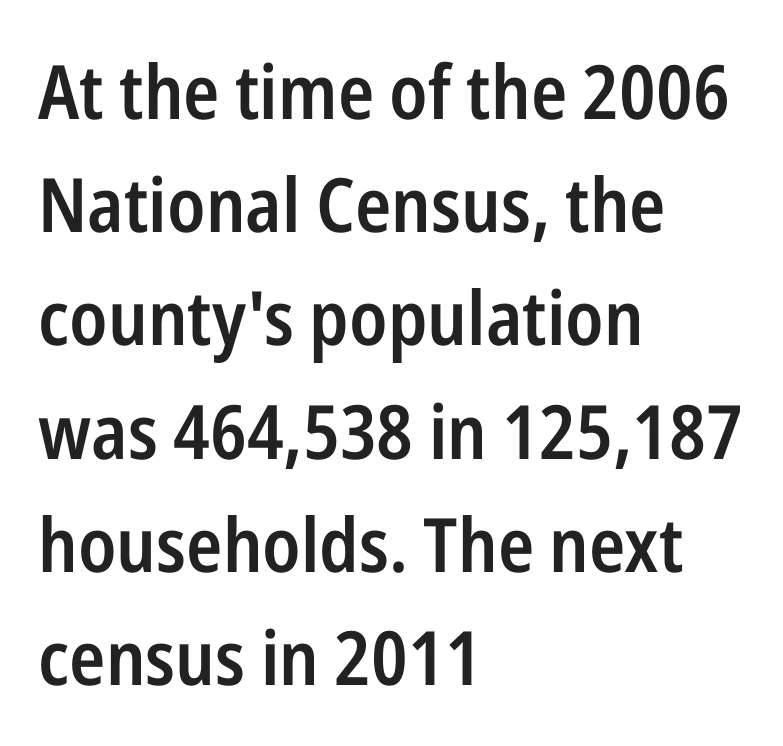
Q: Is the text bold? A: Semi-bold.
Q: Is the text italic (slanted)? A: No, it is upright.
Q: Is the typeface a serif or a sans-serif typeface? A: Sans-serif.
Q: Is the text underlined? A: No.
Q: How is the paragraph aligned? A: Left-aligned.
Q: Is the spacing between letters normal or unusually wide? A: Normal.
Q: Is the spacing between lines tight, normal or loose? A: Normal.
Q: Width (condensed, normal, or wide)? A: Condensed.
Q: Stroke contrast? A: Low.
Q: x-height? A: Medium.
Q: Monospaced? A: No.
